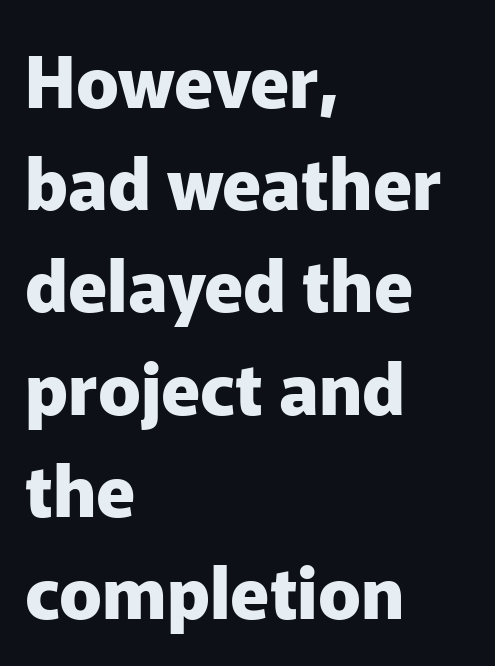
The image shows 71 px heavy sans-serif type, upright; set left-aligned, normal line spacing (1.44x), normal letter spacing, not underlined; low stroke contrast and a medium x-height.
